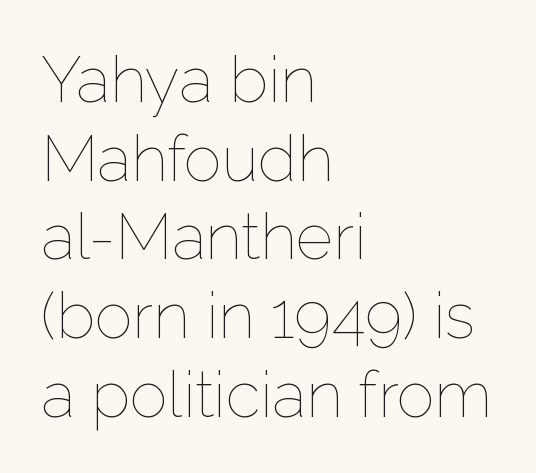
The image shows 64 px thin type, upright; set left-aligned, line spacing 1.23x, normal letter spacing, not underlined; low stroke contrast and a medium x-height.
